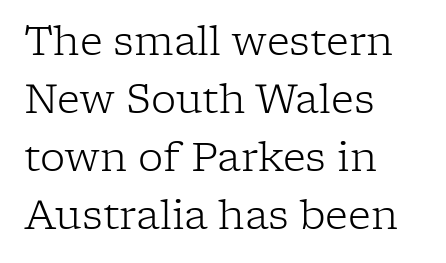
{"serif": "yes", "italic": "no", "bold": "no", "weight": "light", "width": "normal", "stroke_contrast": "low", "x_height": "medium", "monospaced": "no", "underline": "no", "align": "left", "line_spacing": "normal", "line_spacing_ratio": 1.45, "letter_spacing": "normal", "letter_spacing_em": 0.0, "glyph_px": 40}
